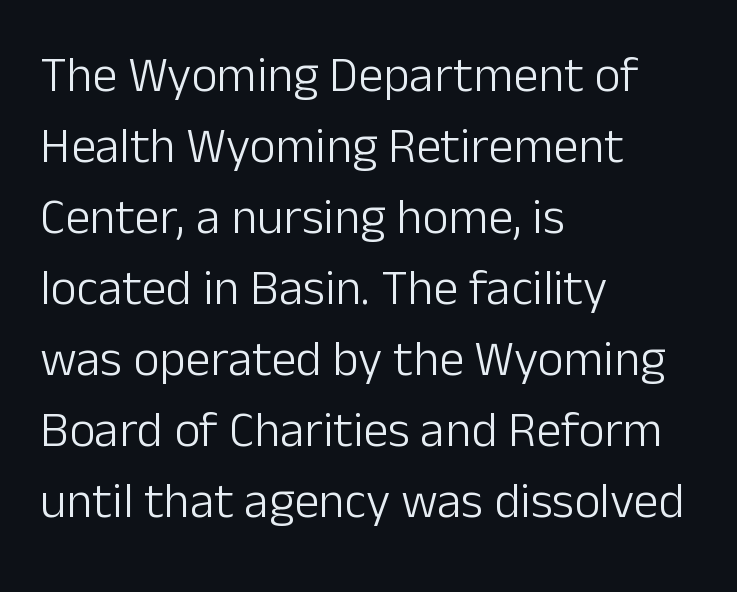
The image shows 50 px light sans-serif type, upright; set left-aligned, normal line spacing (1.42x), normal letter spacing, not underlined; low stroke contrast and a medium x-height.
